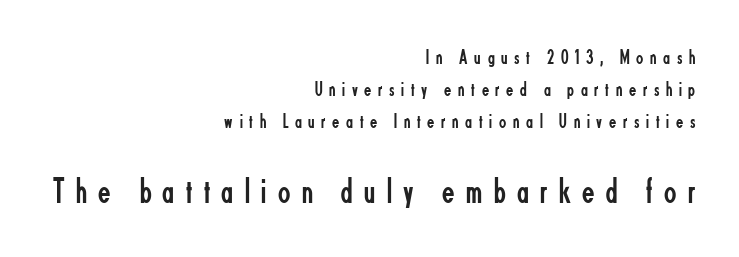
Q: Is the text bold? A: No.
Q: Is the text italic (slanted)? A: No, it is upright.
Q: Is the typeface a serif or a sans-serif typeface? A: Sans-serif.
Q: Is the text underlined? A: No.
Q: How is the paragraph aligned? A: Right-aligned.
Q: Is the spacing between letters normal or unusually wide? A: Unusually wide.
Q: Is the spacing between lines tight, normal or loose? A: Normal.
Q: Which block of text is set in a larger size, the first (top) or the second (bottom)? A: The second (bottom) one.
Q: Width (condensed, normal, or wide)? A: Condensed.
Q: Stroke contrast? A: Low.
Q: x-height? A: Small.
Q: Monospaced? A: No.
